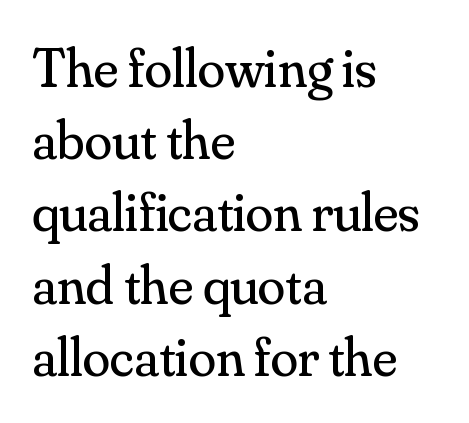
Q: Is the text bold? A: No.
Q: Is the text italic (slanted)? A: No, it is upright.
Q: Is the typeface a serif or a sans-serif typeface? A: Serif.
Q: Is the text underlined? A: No.
Q: How is the paragraph aligned? A: Left-aligned.
Q: Is the spacing between letters normal or unusually wide? A: Normal.
Q: Is the spacing between lines tight, normal or loose? A: Normal.
Q: Width (condensed, normal, or wide)? A: Normal.
Q: Stroke contrast? A: Medium.
Q: x-height? A: Small.
Q: Monospaced? A: No.
